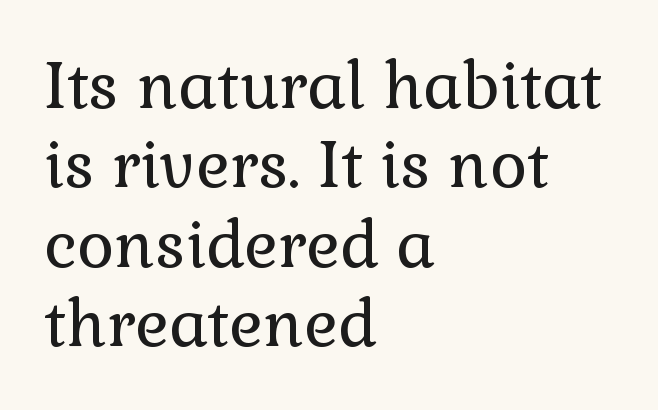
A typesetter would label this face a serif. Quick note: underline off. Every character sits straight up, as roman type does. No heavy texture on the line: the type isn't bold. The horizontal fit of the characters is conventional and even.
